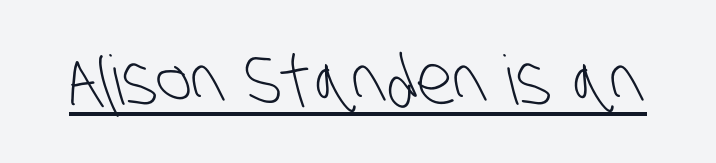
{"serif": "no", "bold": "no", "weight": "light", "width": "condensed", "stroke_contrast": "low", "x_height": "large", "monospaced": "no", "underline": "yes", "letter_spacing": "normal", "letter_spacing_em": 0.0, "glyph_px": 68}
